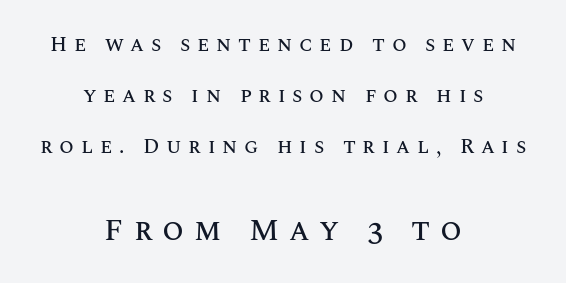
Q: Is the text italic (slanted)? A: No, it is upright.
Q: Is the text underlined? A: No.
Q: How is the paragraph aligned? A: Centered.
Q: Is the spacing between letters normal or unusually wide? A: Unusually wide.
Q: Is the spacing between lines tight, normal or loose? A: Loose.
Q: Which block of text is set in a larger size, the first (top) or the second (bottom)? A: The second (bottom) one.
Q: Width (condensed, normal, or wide)? A: Normal.
Q: Stroke contrast? A: Medium.
Q: x-height? A: Large.
Q: Monospaced? A: No.
